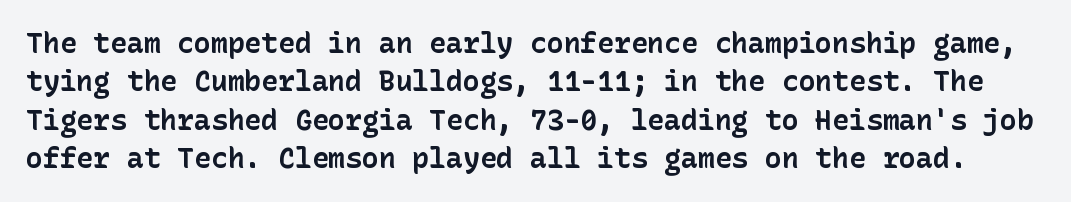
These lines keep a tight, regular rhythm from letter to letter. The sample has been set heavy, in full bold. The glyphs in this specimen are sans serif. The axis of the letterforms is exactly vertical.
